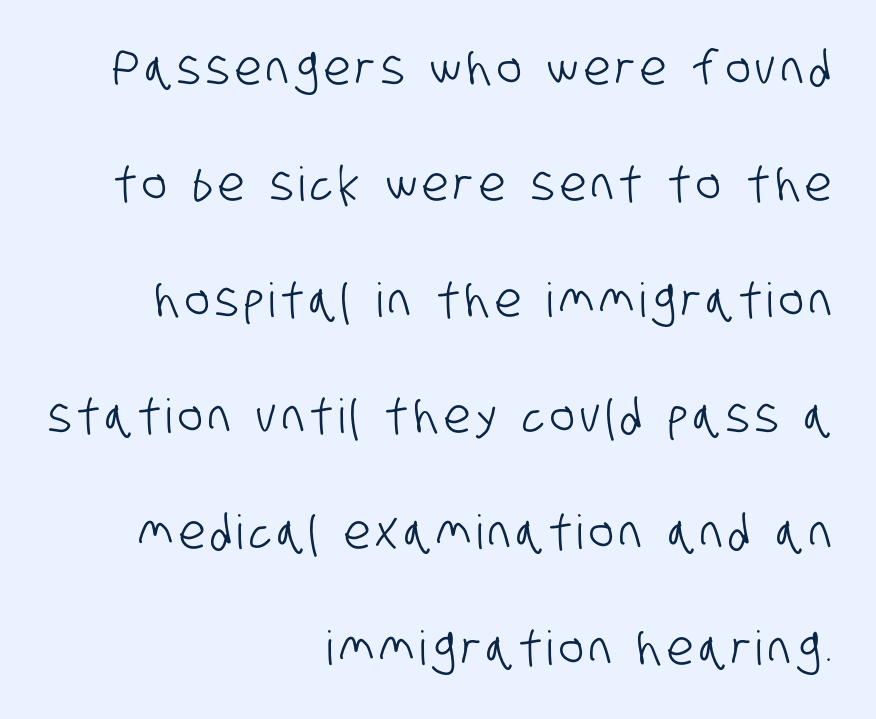
{"serif": "no", "width": "condensed", "stroke_contrast": "low", "x_height": "large", "monospaced": "no", "underline": "no", "align": "right", "line_spacing": "loose", "line_spacing_ratio": 2.47, "glyph_px": 47}
